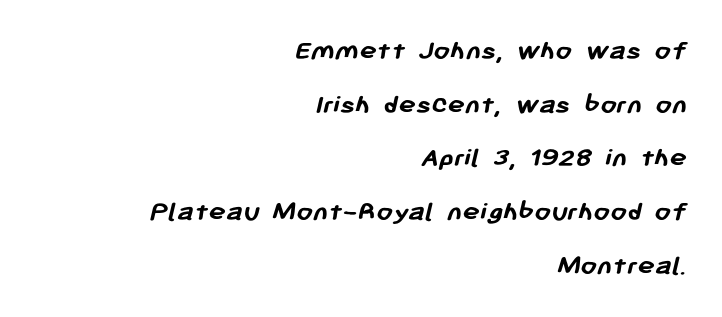
The specimen omits any rule beneath the text block's lines. Varying glyph widths throughout — classic text-font behaviour. A flush-right, rag-left setting is used for this passage. Chunky letters — that's bold for sure. This rendering leaves character spacing at its baseline value.
